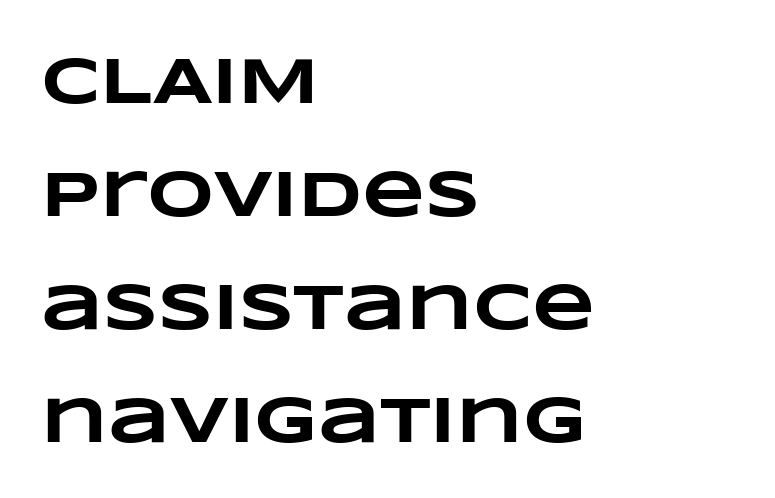
The image shows 65 px heavy, wide type; set left-aligned, line spacing 1.74x, normal letter spacing, not underlined; low stroke contrast and a large x-height.
